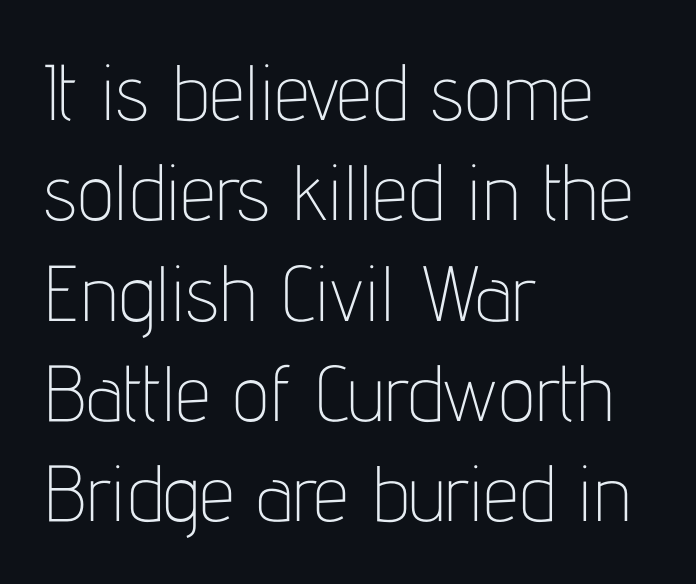
These lines were composed using upright roman letters. Every row of glyphs begins at an identical x-position on the left. The space beneath each line is pristine and unruled. The passage shown has conventional tracking throughout. A typesetter would label this face a sans. Stem width sits at or under what a default text font uses.
